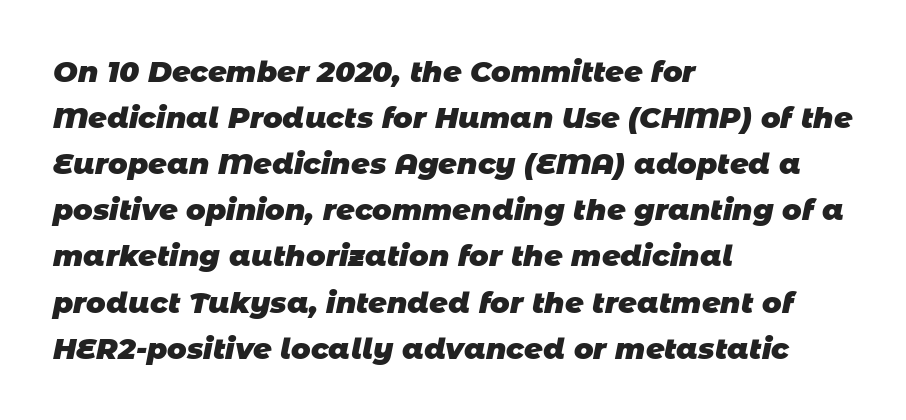
The image shows 29 px heavy sans-serif type; set left-aligned, normal line spacing (1.59x), normal letter spacing, not underlined; low stroke contrast and a large x-height.
